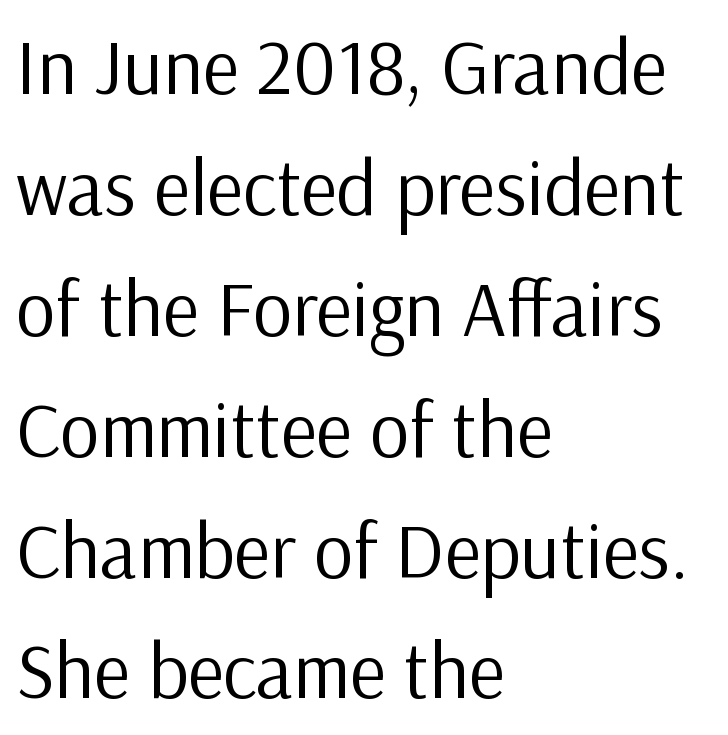
Q: Is the text bold? A: No.
Q: Is the text italic (slanted)? A: No, it is upright.
Q: Is the typeface a serif or a sans-serif typeface? A: Sans-serif.
Q: Is the text underlined? A: No.
Q: How is the paragraph aligned? A: Left-aligned.
Q: Is the spacing between letters normal or unusually wide? A: Normal.
Q: Is the spacing between lines tight, normal or loose? A: Normal.
Q: Width (condensed, normal, or wide)? A: Normal.
Q: Stroke contrast? A: Low.
Q: x-height? A: Medium.
Q: Monospaced? A: No.
